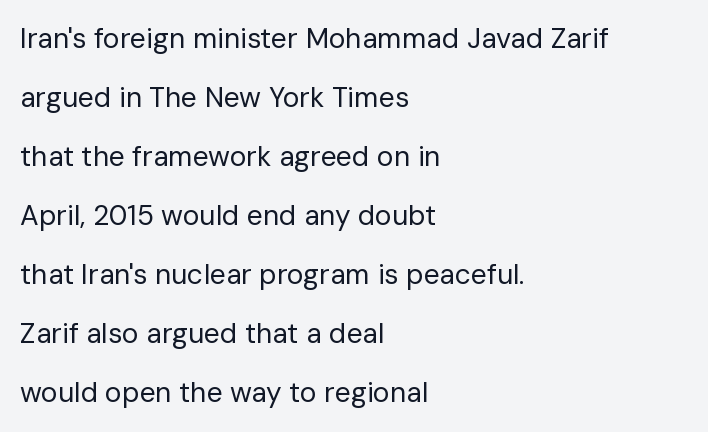
The image shows 28 px regular-weight sans-serif type, upright; set left-aligned, loose line spacing (2.11x), normal letter spacing, not underlined; low stroke contrast and a medium x-height.
